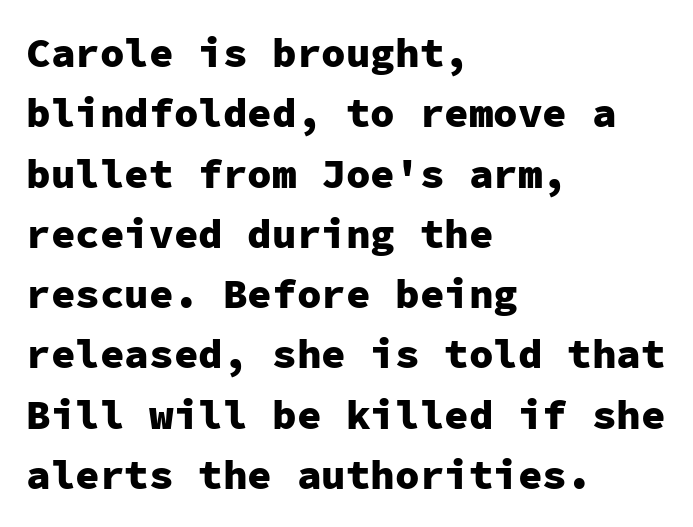
Q: Is the text bold? A: Yes.
Q: Is the text italic (slanted)? A: No, it is upright.
Q: Is the typeface a serif or a sans-serif typeface? A: Sans-serif.
Q: Is the text underlined? A: No.
Q: How is the paragraph aligned? A: Left-aligned.
Q: Is the spacing between letters normal or unusually wide? A: Normal.
Q: Is the spacing between lines tight, normal or loose? A: Normal.
Q: Width (condensed, normal, or wide)? A: Normal.
Q: Stroke contrast? A: Low.
Q: x-height? A: Medium.
Q: Monospaced? A: Yes.
